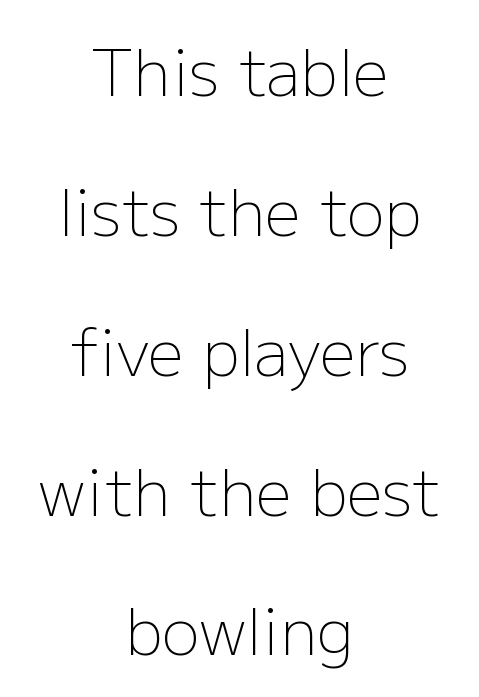
Q: Is the text bold? A: No.
Q: Is the text italic (slanted)? A: No, it is upright.
Q: Is the typeface a serif or a sans-serif typeface? A: Sans-serif.
Q: Is the text underlined? A: No.
Q: How is the paragraph aligned? A: Centered.
Q: Is the spacing between letters normal or unusually wide? A: Normal.
Q: Is the spacing between lines tight, normal or loose? A: Loose.
Q: Width (condensed, normal, or wide)? A: Normal.
Q: Stroke contrast? A: Low.
Q: x-height? A: Medium.
Q: Monospaced? A: No.
